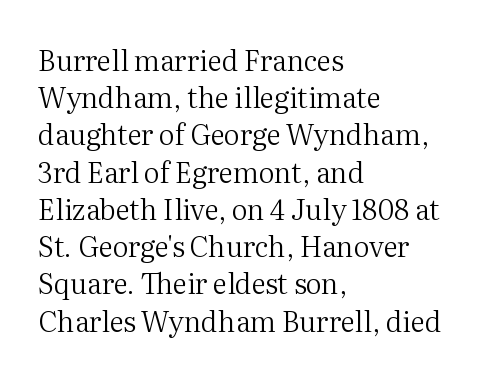
Q: Is the text bold? A: No.
Q: Is the text italic (slanted)? A: No, it is upright.
Q: Is the typeface a serif or a sans-serif typeface? A: Serif.
Q: Is the text underlined? A: No.
Q: How is the paragraph aligned? A: Left-aligned.
Q: Is the spacing between letters normal or unusually wide? A: Normal.
Q: Is the spacing between lines tight, normal or loose? A: Normal.
Q: Width (condensed, normal, or wide)? A: Normal.
Q: Stroke contrast? A: Medium.
Q: x-height? A: Medium.
Q: Monospaced? A: No.
